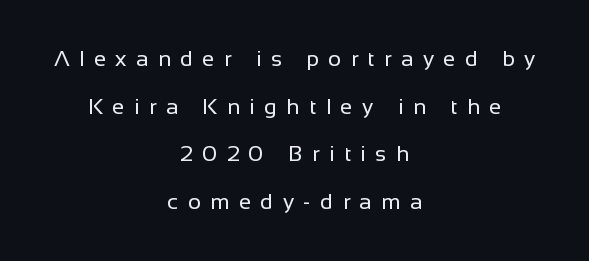
Substantial extra tracking has been applied to these lines. Any mark beneath the type? The region is blank. The rendering positions every line midway between the sides. Weight class: somewhere from thin through regular. Posture: vertical.
